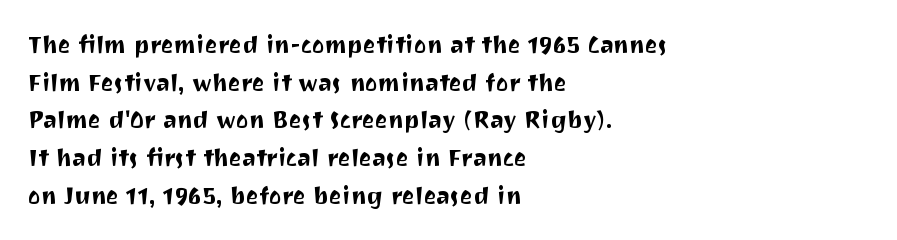
Students, observe: this is what conventionally led text looks like. When letters stand straight like this, we call the style roman or upright. Horizontally, the lines are justified to the leading edge only. The type is set solid horizontally, with unmodified tracking. The baseline area is clear.
